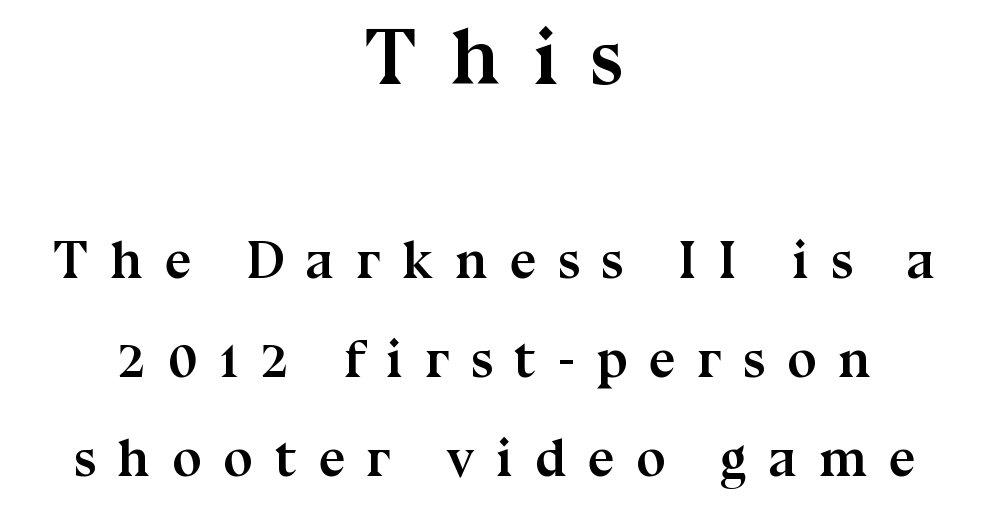
Plenty of ink on the page — the face is bold. Looks like regular typesetting: each glyph gets only the width it needs. Plain, unruled lines of type. The letterforms stand isolated, each surrounded by extra space. Reading down the block, each line starts at a different indent, mirrored at its end. Vertical strokes here are truly vertical.
